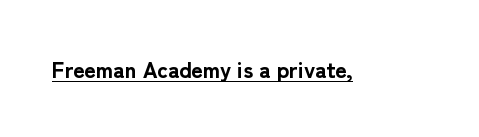
The face used here is rendered with its standard letterfit. These lines were composed using upright roman letters. Strokes here are thick enough to call this a true bold. Is there an underline? Yes — a line sits under the letters.
